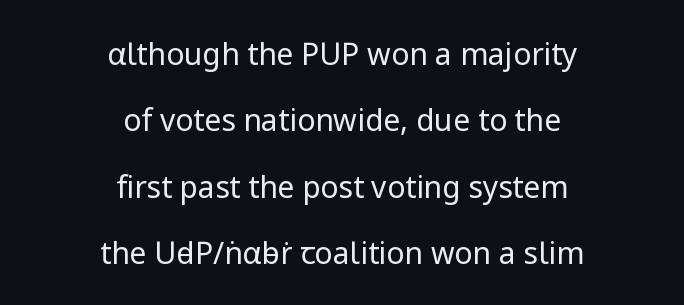
Type style note: lacks serifs. Descenders hang freely into open space. This sample uses an upright cut, with every glyph sitting square on the baseline. Spacing verdict: proportional, widths tailored to each character. Observe the ordinary spacing: letters are neighbours, not strangers.
